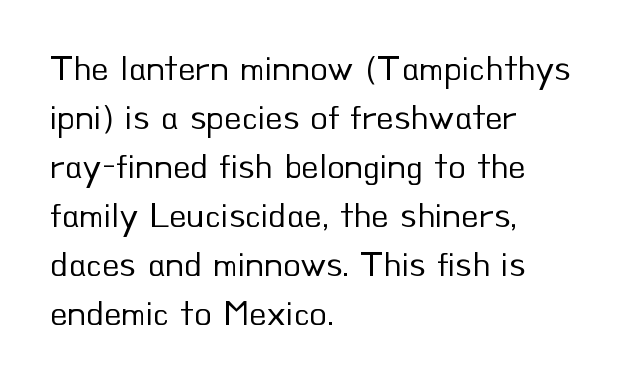
Q: Is the text bold? A: No.
Q: Is the text italic (slanted)? A: No, it is upright.
Q: Is the typeface a serif or a sans-serif typeface? A: Sans-serif.
Q: Is the text underlined? A: No.
Q: How is the paragraph aligned? A: Left-aligned.
Q: Is the spacing between letters normal or unusually wide? A: Normal.
Q: Is the spacing between lines tight, normal or loose? A: Normal.
Q: Width (condensed, normal, or wide)? A: Normal.
Q: Stroke contrast? A: Low.
Q: x-height? A: Small.
Q: Monospaced? A: No.
